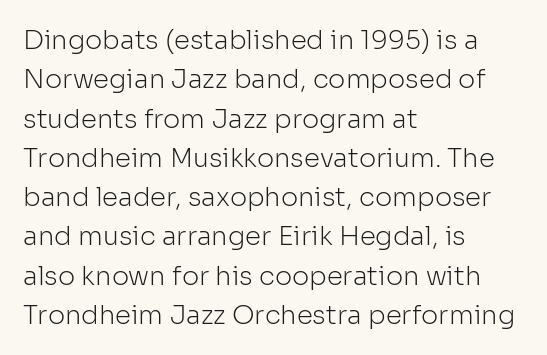
The image shows 26 px text type, upright; set left-aligned, normal line spacing (1.51x), normal letter spacing, not underlined.
